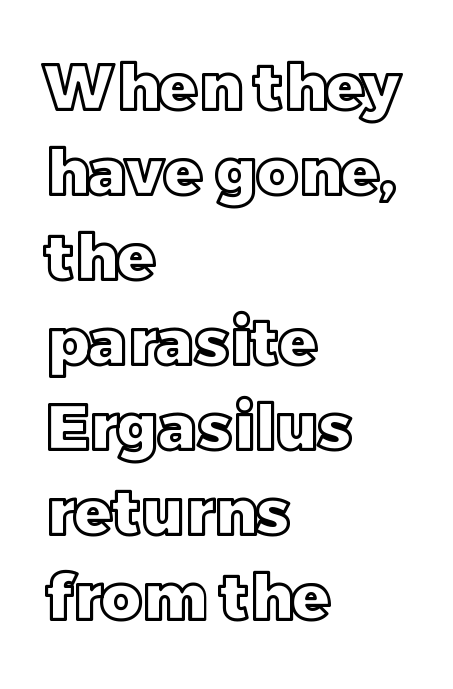
The font's upright variant was chosen for this text. You could call the tracking neutral — neither tight nor loose. Leading matches the norm, producing a regular column. Decoration check: the copy has no underline.
